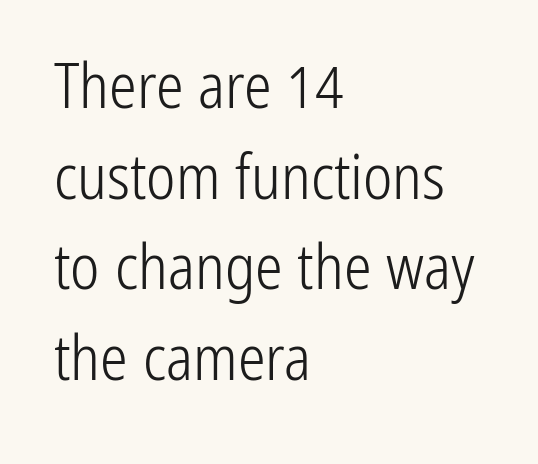
{"serif": "no", "italic": "no", "bold": "no", "weight": "light", "width": "condensed", "stroke_contrast": "low", "x_height": "medium", "monospaced": "no", "underline": "no", "align": "left", "line_spacing": "normal", "line_spacing_ratio": 1.46, "letter_spacing": "normal", "letter_spacing_em": 0.0, "glyph_px": 62}
